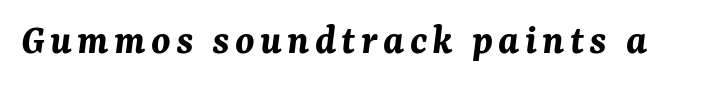
Q: Is the text bold? A: Yes.
Q: Is the text italic (slanted)? A: Yes, it leans right by about 7 degrees.
Q: Is the text underlined? A: No.
Q: Width (condensed, normal, or wide)? A: Normal.
Q: Stroke contrast? A: Medium.
Q: x-height? A: Medium.
Q: Monospaced? A: No.
